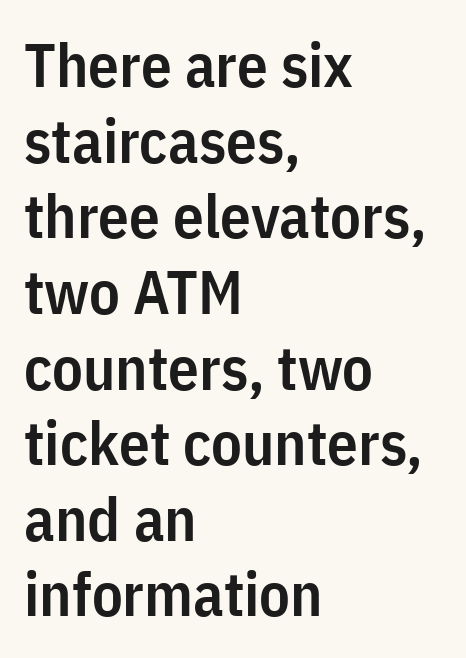
Q: Is the text bold? A: Semi-bold.
Q: Is the text italic (slanted)? A: No, it is upright.
Q: Is the typeface a serif or a sans-serif typeface? A: Sans-serif.
Q: Is the text underlined? A: No.
Q: How is the paragraph aligned? A: Left-aligned.
Q: Is the spacing between letters normal or unusually wide? A: Normal.
Q: Width (condensed, normal, or wide)? A: Condensed.
Q: Stroke contrast? A: Low.
Q: x-height? A: Medium.
Q: Monospaced? A: No.
